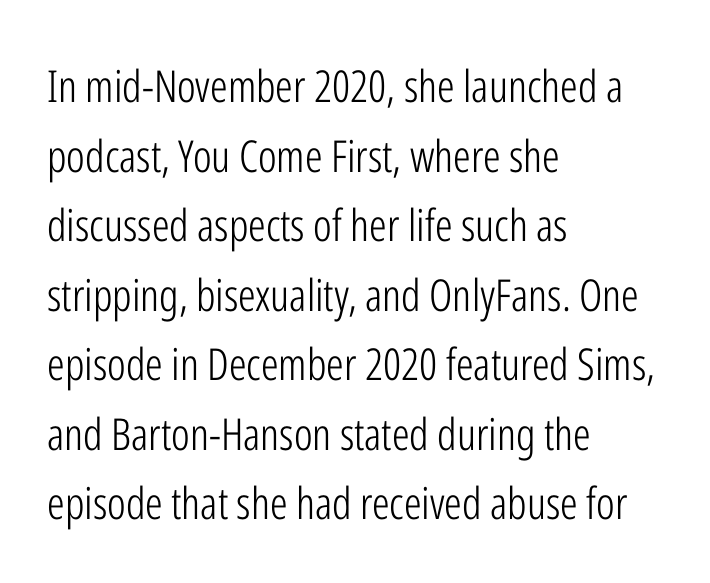
{"serif": "no", "italic": "no", "bold": "no", "weight": "light", "width": "condensed", "stroke_contrast": "low", "x_height": "medium", "monospaced": "no", "underline": "no", "align": "left", "line_spacing": "normal", "line_spacing_ratio": 1.58, "letter_spacing": "normal", "letter_spacing_em": 0.0, "glyph_px": 44}
